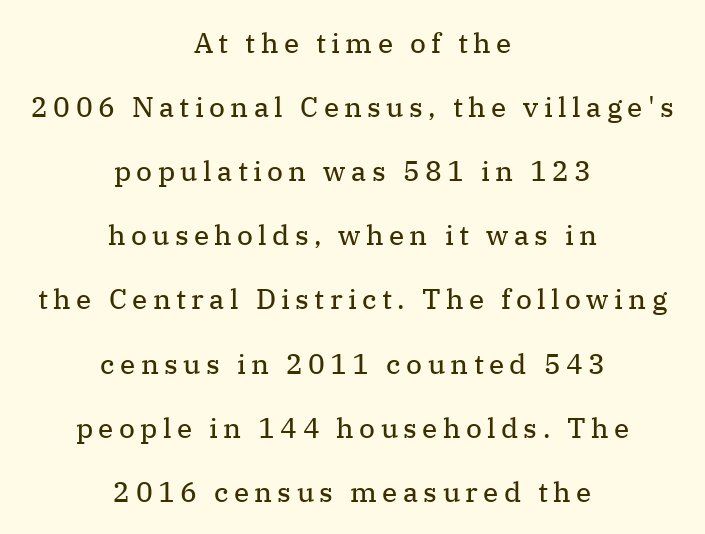
No extra ink here — the face is not bold. A roman cut, with each character standing at attention. Honestly, the rows look like they've been pulled way apart. Serif or sans? Serif — the stroke terminals have little feet.
